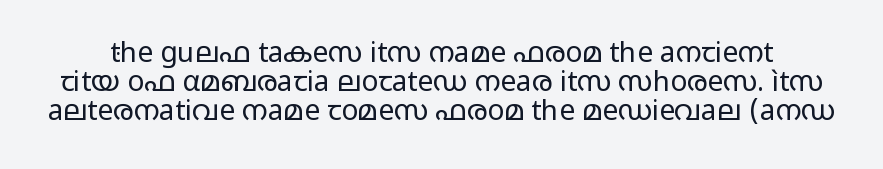
Stroke thickness stays within the range of a standard reading face or lighter. The type sits square on the baseline with zero lean. Nope, no serifs anywhere on these letters. Inter-character spacing is left at the font's built-in metrics. Reading down the column, the eye jumps only a short way to each next line.
